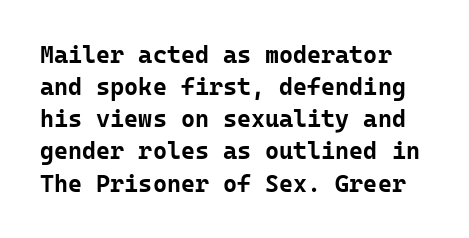
Q: Is the text bold? A: Yes.
Q: Is the text italic (slanted)? A: No, it is upright.
Q: Is the text underlined? A: No.
Q: Is the spacing between letters normal or unusually wide? A: Normal.
Q: Is the spacing between lines tight, normal or loose? A: Normal.
